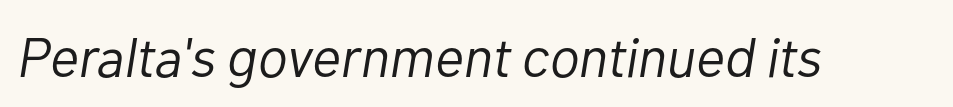
Spacing verdict: proportional, widths tailored to each character. Bare-footed words on every line. Observe the ordinary spacing: letters are neighbours, not strangers. The passage shown is not bold in any degree. Would a proofreader flag this as italicized? Yes.
